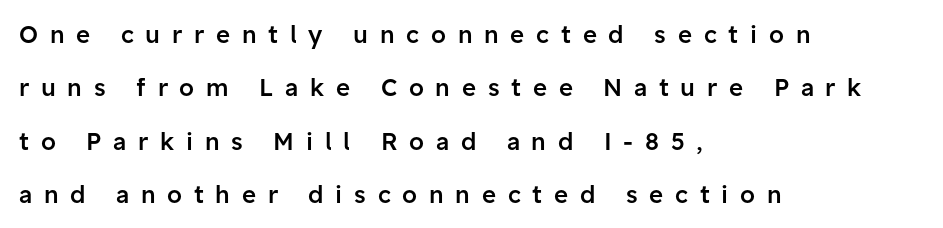
{"italic": "no", "bold": "semi", "underline": "no", "align": "left", "line_spacing": "loose", "line_spacing_ratio": 2.22, "letter_spacing": "wide", "letter_spacing_em": 0.49, "glyph_px": 24}
